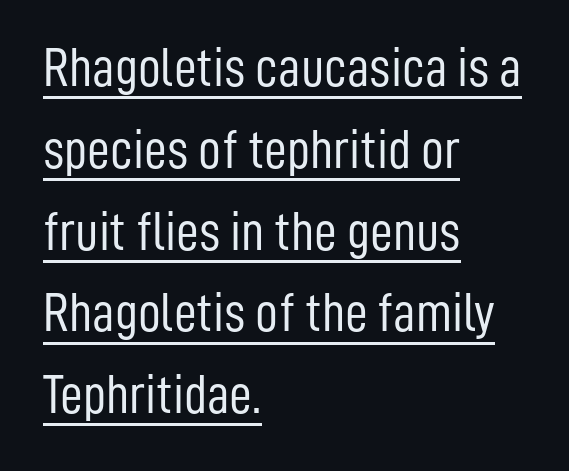
Q: Is the text bold? A: No.
Q: Is the text italic (slanted)? A: No, it is upright.
Q: Is the typeface a serif or a sans-serif typeface? A: Sans-serif.
Q: Is the text underlined? A: Yes.
Q: How is the paragraph aligned? A: Left-aligned.
Q: Is the spacing between letters normal or unusually wide? A: Normal.
Q: Is the spacing between lines tight, normal or loose? A: Normal.
Q: Width (condensed, normal, or wide)? A: Condensed.
Q: Stroke contrast? A: Low.
Q: x-height? A: Medium.
Q: Monospaced? A: No.
